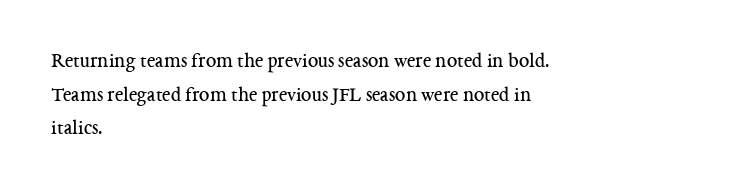
The font's upright variant was chosen for this text. Does the leading feel generous? No, just average. Letters rest on an invisible, unmarked baseline. Heft: none added — not bold. Typeset ragged right — the left edge is the straight one.
